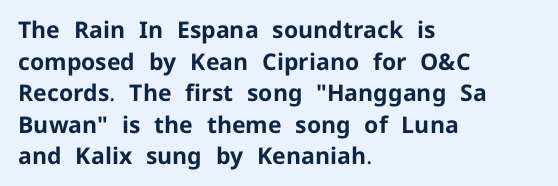
Q: Is the text bold? A: Yes.
Q: Is the text italic (slanted)? A: No, it is upright.
Q: Is the text underlined? A: No.
Q: How is the paragraph aligned? A: Left-aligned.
Q: Is the spacing between letters normal or unusually wide? A: Normal.
Q: Is the spacing between lines tight, normal or loose? A: Normal.
